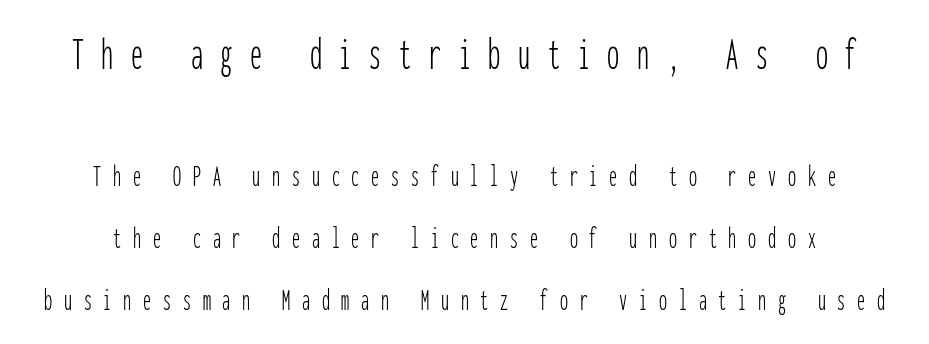
{"serif": "no", "italic": "no", "bold": "no", "weight": "thin", "width": "condensed", "stroke_contrast": "low", "x_height": "medium", "monospaced": "yes", "underline": "no", "align": "center", "line_spacing": "loose", "line_spacing_ratio": 1.93, "letter_spacing": "wide", "letter_spacing_em": 0.37, "larger_block": "first", "size_ratio": 1.5, "glyph_px": 48}
